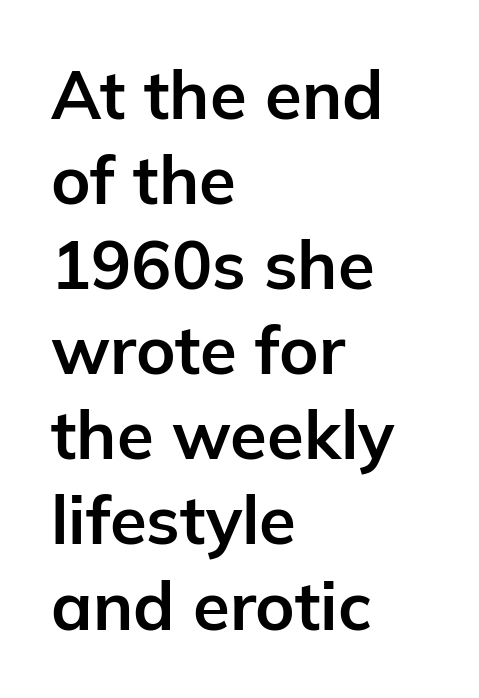
{"serif": "no", "italic": "no", "bold": "yes", "weight": "bold", "width": "normal", "stroke_contrast": "low", "x_height": "medium", "monospaced": "no", "underline": "no", "align": "left", "line_spacing": "normal", "line_spacing_ratio": 1.27, "letter_spacing": "normal", "letter_spacing_em": 0.0, "glyph_px": 67}
